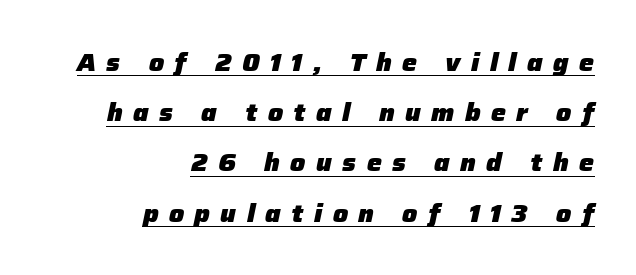
The image shows 25 px bold type, italic (leaning right); set right-aligned, loose line spacing (2.01x), unusually wide letter spacing (+0.42 em), underlined.
